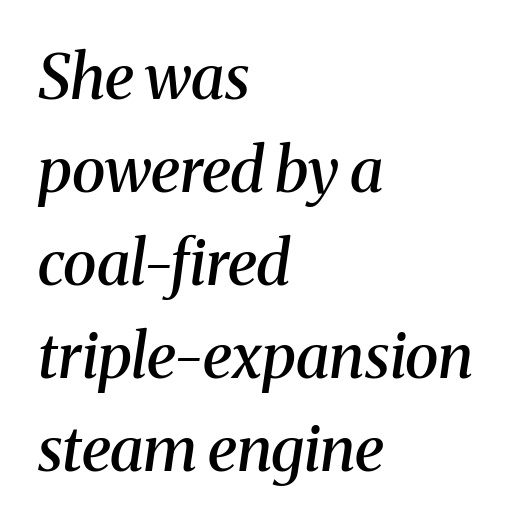
The image shows 62 px semibold serif type, italic (leaning right); set left-aligned, normal line spacing (1.5x), normal letter spacing, not underlined; medium stroke contrast and a medium x-height.
